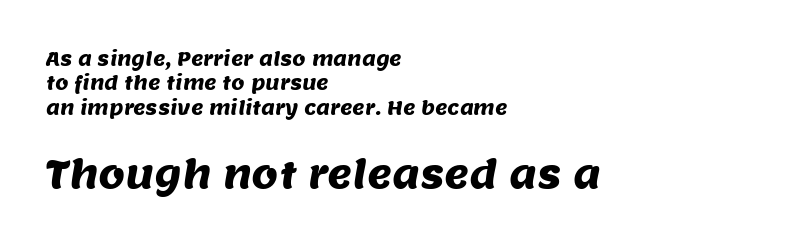
The rendering uses natural spacing where letterforms have individual widths. A typesetter would label this face a sans. The letters in the lower block stand taller than those in the block above. Honestly, the row spacing looks completely unremarkable.
